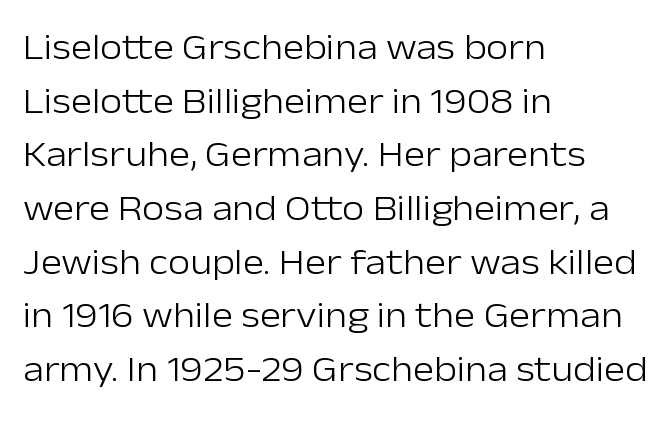
The image shows 36 px light sans-serif type, upright; set left-aligned, normal line spacing (1.49x), normal letter spacing, not underlined; low stroke contrast and a medium x-height.
